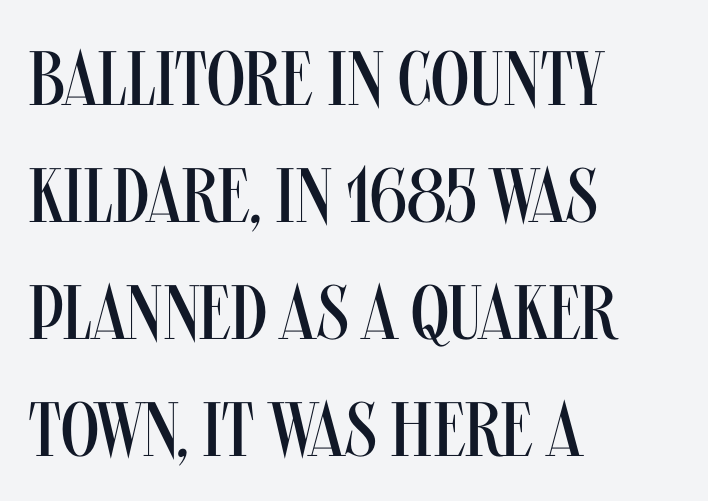
The image shows 77 px regular-weight, condensed sans-serif type, upright; set left-aligned, normal line spacing (1.52x), normal letter spacing, not underlined; medium stroke contrast and a large x-height.
